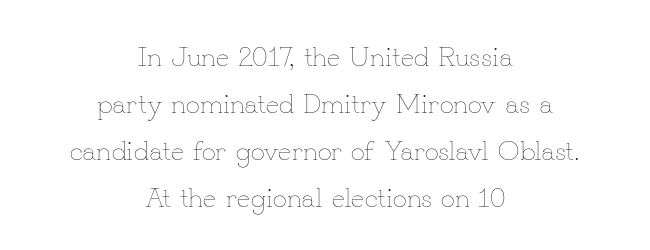
{"italic": "no", "bold": "no", "weight": "thin", "width": "normal", "stroke_contrast": "low", "x_height": "small", "monospaced": "no", "underline": "no", "align": "center", "line_spacing": "normal", "line_spacing_ratio": 1.68, "letter_spacing": "normal", "letter_spacing_em": 0.0, "glyph_px": 28}
